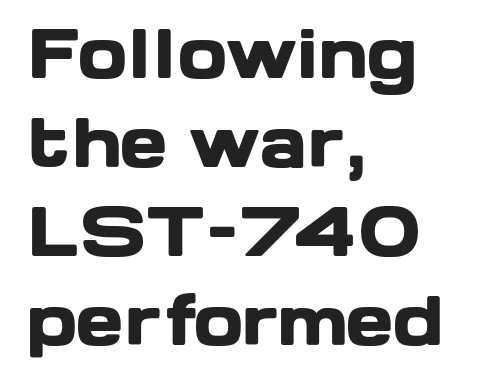
Q: Is the text bold? A: Yes.
Q: Is the text italic (slanted)? A: No, it is upright.
Q: Is the typeface a serif or a sans-serif typeface? A: Sans-serif.
Q: Is the text underlined? A: No.
Q: How is the paragraph aligned? A: Left-aligned.
Q: Is the spacing between letters normal or unusually wide? A: Normal.
Q: Is the spacing between lines tight, normal or loose? A: Normal.
Q: Width (condensed, normal, or wide)? A: Wide.
Q: Stroke contrast? A: Low.
Q: x-height? A: Medium.
Q: Monospaced? A: No.
